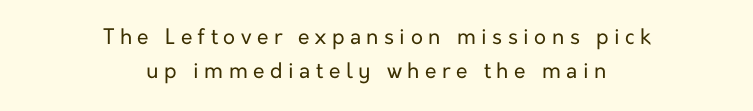
{"italic": "no", "bold": "no", "underline": "no", "align": "center", "line_spacing": "normal", "line_spacing_ratio": 1.63, "letter_spacing": "wide", "letter_spacing_em": 0.26, "glyph_px": 21}
